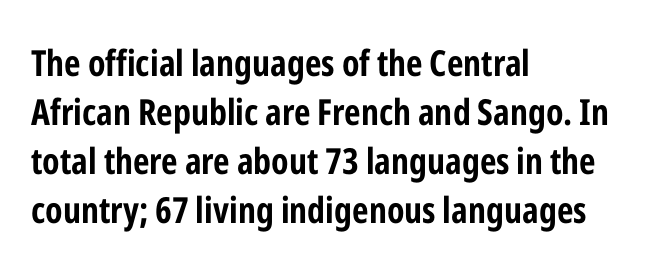
Only glyphs here, with clear space below each row. The axis of the letterforms is exactly vertical. These lines are set flush left with a ragged right edge. Vertically, the passage feels balanced, rows spaced as you'd expect. Spacing verdict: proportional, widths tailored to each character. Heavy-handed strokes throughout: this text is bold.
